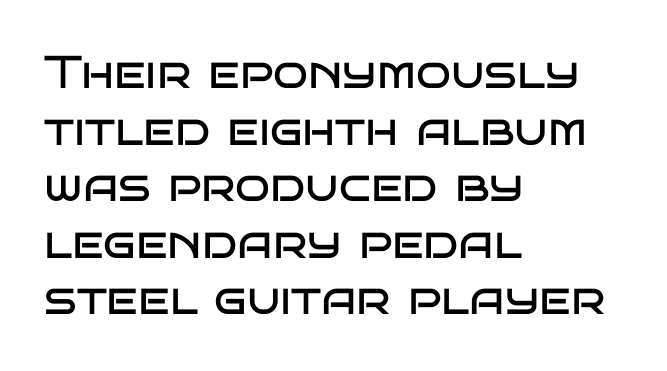
The image shows 46 px regular-weight, wide sans-serif type, upright; set left-aligned, line spacing 1.23x, normal letter spacing, not underlined; low stroke contrast and a large x-height.
